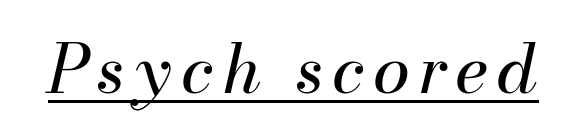
Q: Is the text bold? A: No.
Q: Is the text italic (slanted)? A: Yes, it leans right by about 13 degrees.
Q: Is the text underlined? A: Yes.
Q: Width (condensed, normal, or wide)? A: Normal.
Q: Stroke contrast? A: Medium.
Q: x-height? A: Small.
Q: Monospaced? A: No.
